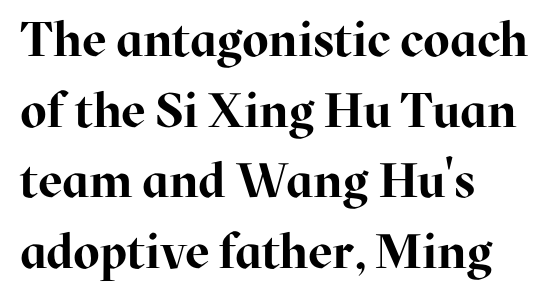
Q: Is the text bold? A: Yes.
Q: Is the text italic (slanted)? A: No, it is upright.
Q: Is the typeface a serif or a sans-serif typeface? A: Serif.
Q: Is the text underlined? A: No.
Q: How is the paragraph aligned? A: Left-aligned.
Q: Is the spacing between letters normal or unusually wide? A: Normal.
Q: Is the spacing between lines tight, normal or loose? A: Normal.
Q: Width (condensed, normal, or wide)? A: Normal.
Q: Stroke contrast? A: High.
Q: x-height? A: Medium.
Q: Monospaced? A: No.
